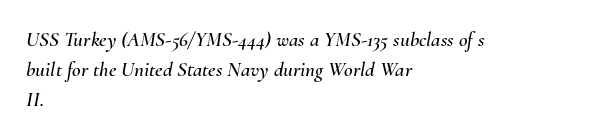
Q: Is the text italic (slanted)? A: Yes, it leans right by about 10 degrees.
Q: Is the text underlined? A: No.
Q: How is the paragraph aligned? A: Left-aligned.
Q: Is the spacing between letters normal or unusually wide? A: Normal.
Q: Is the spacing between lines tight, normal or loose? A: Normal.
